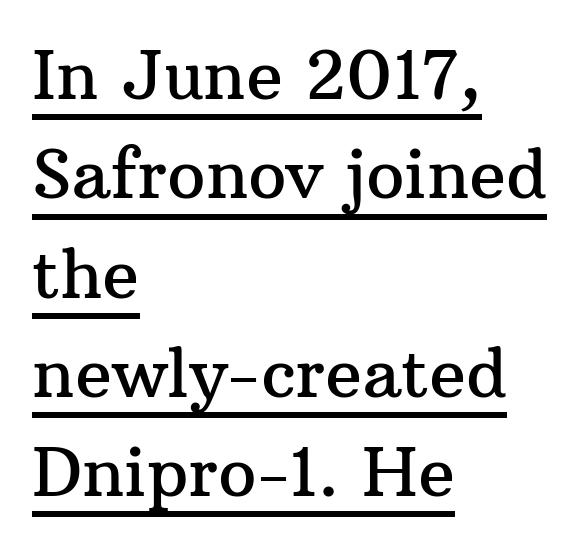
{"serif": "yes", "italic": "no", "width": "normal", "stroke_contrast": "medium", "x_height": "medium", "monospaced": "no", "underline": "yes", "align": "left", "line_spacing": "normal", "line_spacing_ratio": 1.46, "letter_spacing": "normal", "letter_spacing_em": 0.0, "glyph_px": 68}
